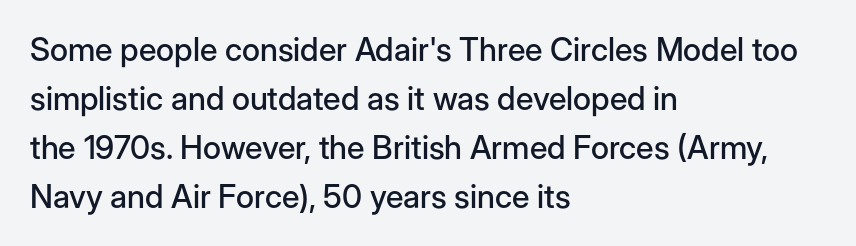
The image shows 32 px sans-serif type, upright; set left-aligned, normal line spacing (1.53x), normal letter spacing, not underlined; low stroke contrast and a medium x-height.
